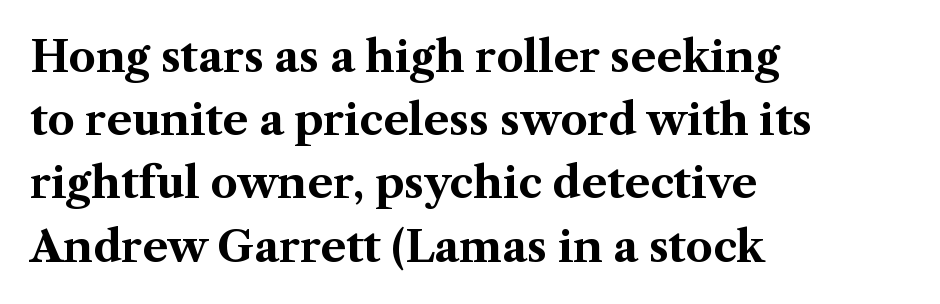
Unmarked baselines from the first word to the last. The paragraph shown leans on its left margin. A serif font was chosen for this passage. Line spacing here is normal. Standard letterfit; no display-style spreading of the glyphs.
